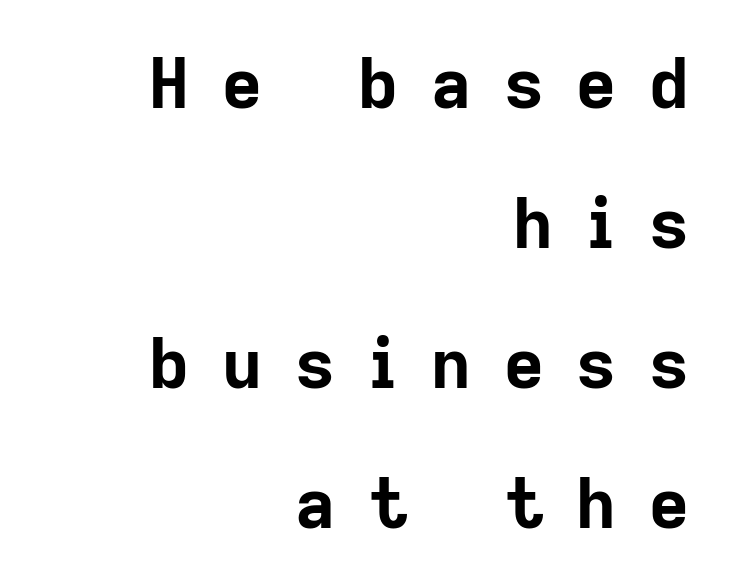
Note the varied advance widths — an 'i' is clearly narrower than an 'm'. The text was rendered using a sans face with plain stroke endings. The rendering inserts visible extra space after every character. Look at the stroke-to-counter ratio: heavy, a bold. This rendering features lettering with no underline.
